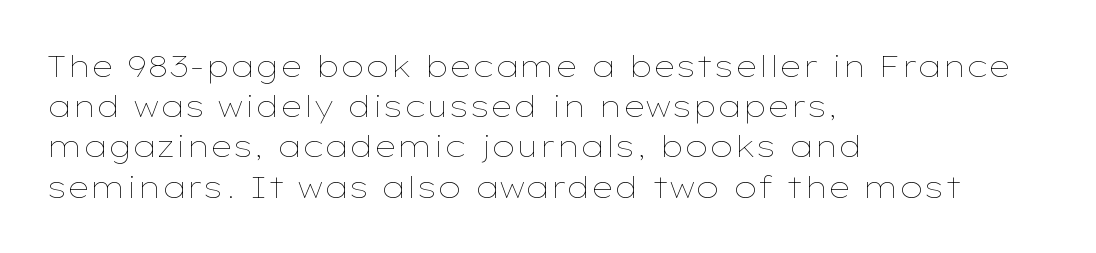
The image shows 30 px thin, wide type, upright; set left-aligned, normal line spacing (1.34x), normal letter spacing, not underlined; low stroke contrast and a medium x-height.
